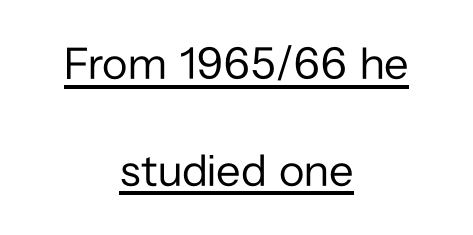
{"serif": "no", "italic": "no", "bold": "no", "weight": "regular", "width": "normal", "stroke_contrast": "low", "x_height": "medium", "monospaced": "no", "underline": "yes", "align": "center", "line_spacing": "loose", "line_spacing_ratio": 2.37, "letter_spacing": "normal", "letter_spacing_em": 0.0, "glyph_px": 45}
